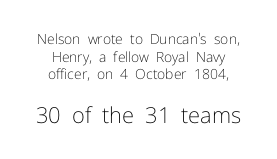
The image shows 22 px text type, upright; set centered, normal line spacing (1.26x), normal letter spacing, not underlined; the second (bottom) block is 1.57x larger.
